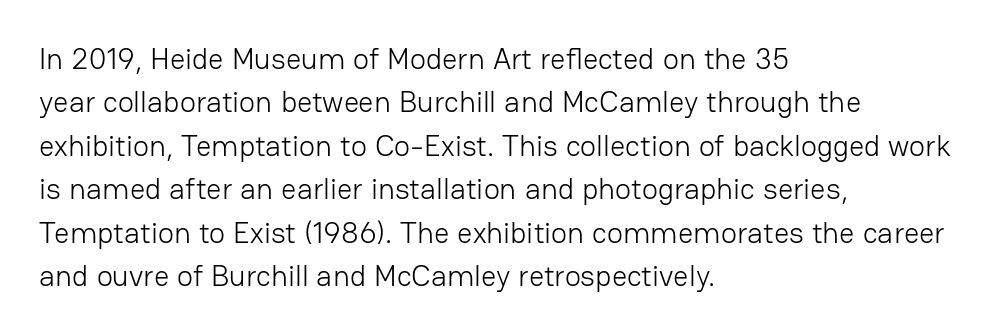
{"serif": "no", "italic": "no", "bold": "no", "weight": "light", "width": "normal", "stroke_contrast": "low", "x_height": "medium", "monospaced": "no", "underline": "no", "align": "left", "line_spacing": "normal", "line_spacing_ratio": 1.45, "letter_spacing": "normal", "letter_spacing_em": 0.0, "glyph_px": 30}
